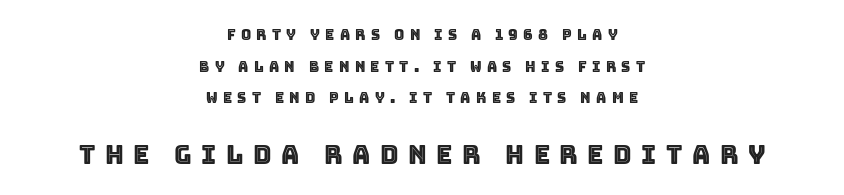
Caption: upper text group reduced, lower text group enlarged. Each row of text sits above clean, open space. This is roman type, the default non-slanted kind. The block of text is sparse from top to bottom, with ample space between rows.
